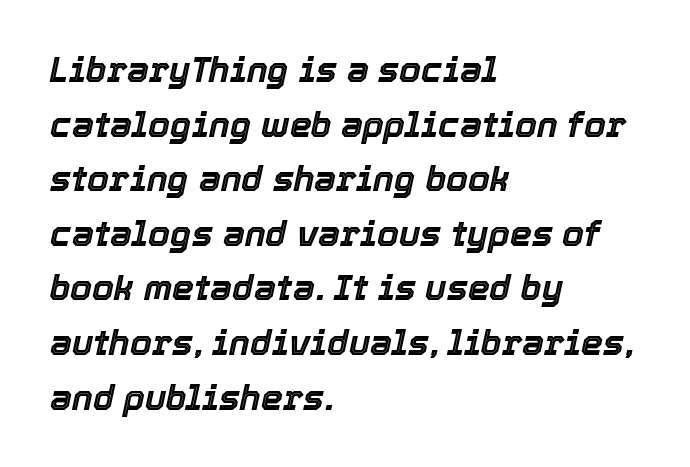
{"italic": "yes", "lean": "right", "slant_degrees": 12, "width": "normal", "x_height": "medium", "monospaced": "no", "underline": "no", "align": "left", "line_spacing": "normal", "line_spacing_ratio": 1.56, "letter_spacing": "normal", "letter_spacing_em": 0.0, "glyph_px": 35}
